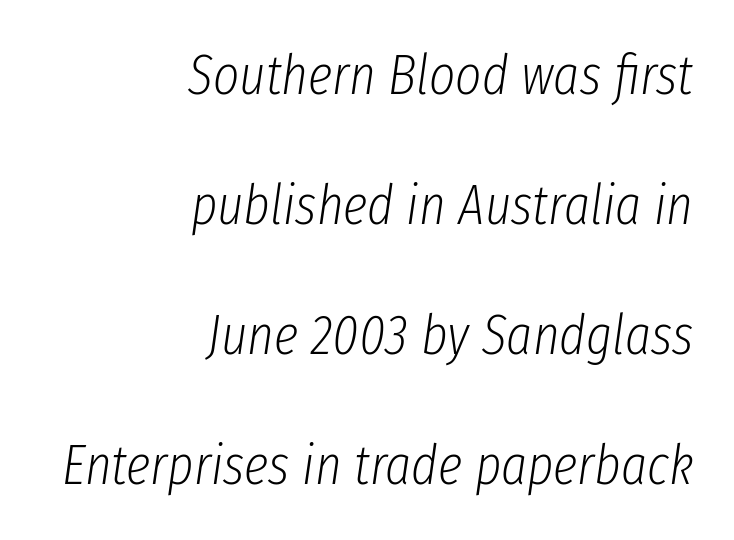
The image shows 56 px light, condensed type, italic (leaning right); set right-aligned, loose line spacing (2.32x), normal letter spacing, not underlined; low stroke contrast and a medium x-height.
